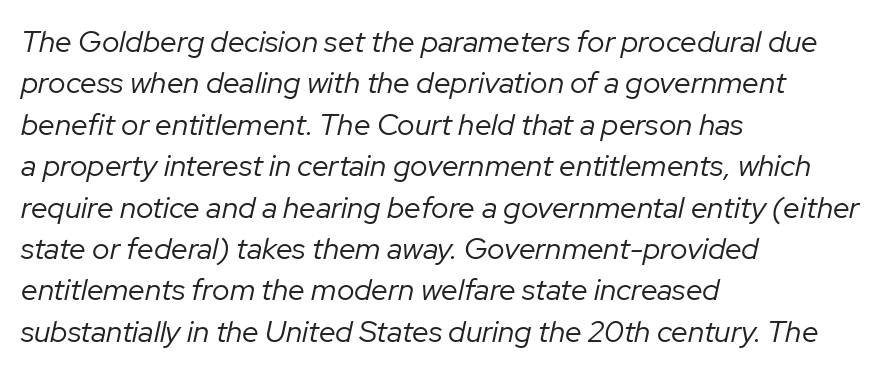
{"italic": "yes", "lean": "right", "slant_degrees": 12, "bold": "no", "weight": "regular", "width": "normal", "stroke_contrast": "low", "x_height": "medium", "monospaced": "no", "underline": "no", "align": "left", "line_spacing": "normal", "line_spacing_ratio": 1.38, "letter_spacing": "normal", "letter_spacing_em": 0.0, "glyph_px": 30}
